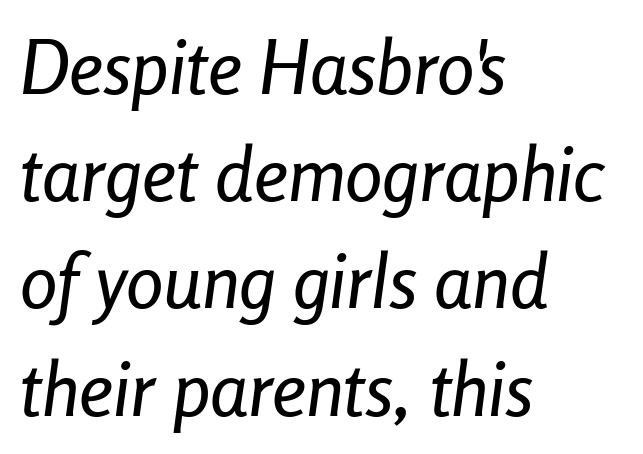
This sample has the flowing, uneven cadence of proportional lettering. Every row of glyphs begins at an identical x-position on the left. If you measured baseline to baseline, you'd find a middling distance. The letters are slanted; this is an italic face. The space beneath each line is pristine and unruled. Tracking here is standard; glyphs follow each other at the usual distance.
